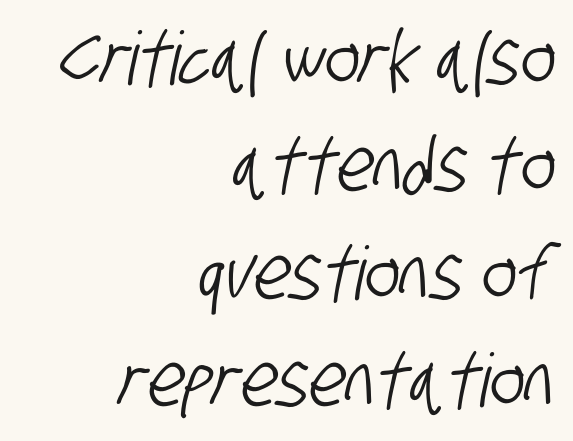
The image shows 74 px condensed sans-serif type; set right-aligned, normal line spacing (1.45x), normal letter spacing, not underlined; low stroke contrast and a large x-height.
